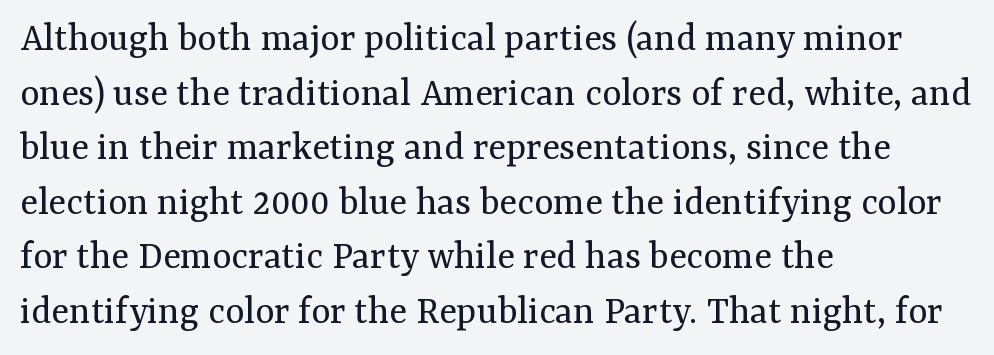
Are there feet on the stems? There are — it's a serif. A typesetter would mark this as roman, not italic. The line-height multiplier appears to be the usual default. Character widths vary here, with narrow letters taking less room than wide ones. A clean baseline with only descenders dipping below it. The lines in this sample share a left origin and differ only in where they stop.
